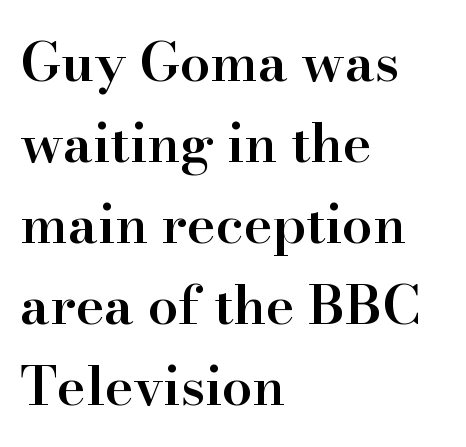
{"serif": "yes", "italic": "no", "bold": "semi", "weight": "semibold", "width": "normal", "stroke_contrast": "high", "x_height": "small", "monospaced": "no", "underline": "no", "align": "left", "line_spacing": "normal", "line_spacing_ratio": 1.5, "letter_spacing": "normal", "letter_spacing_em": 0.0, "glyph_px": 54}
